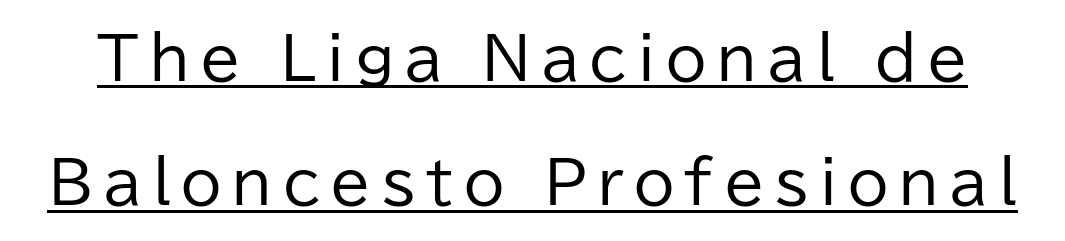
The image shows 59 px regular-weight sans-serif type, upright; set loose line spacing (2.11x), underlined; low stroke contrast and a medium x-height.
